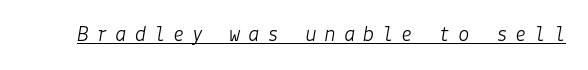
Q: Is the text bold? A: No.
Q: Is the text italic (slanted)? A: Yes, it leans right by about 9 degrees.
Q: Is the text underlined? A: Yes.
Q: Is the spacing between letters normal or unusually wide? A: Unusually wide.
